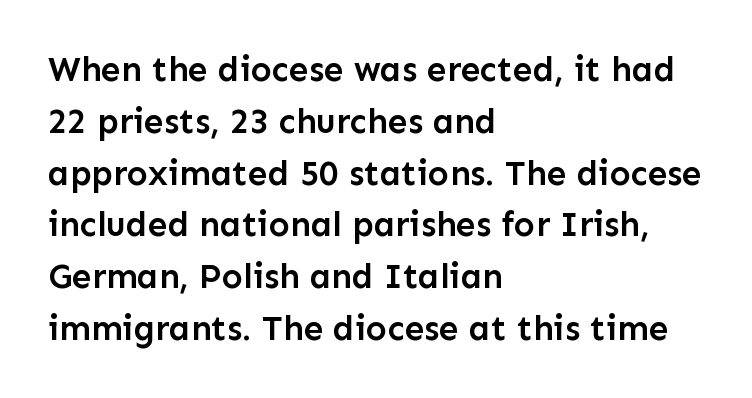
Q: Is the text bold? A: Semi-bold.
Q: Is the text italic (slanted)? A: No, it is upright.
Q: Is the typeface a serif or a sans-serif typeface? A: Sans-serif.
Q: Is the text underlined? A: No.
Q: How is the paragraph aligned? A: Left-aligned.
Q: Is the spacing between letters normal or unusually wide? A: Normal.
Q: Is the spacing between lines tight, normal or loose? A: Normal.
Q: Width (condensed, normal, or wide)? A: Normal.
Q: Stroke contrast? A: Low.
Q: x-height? A: Medium.
Q: Monospaced? A: No.
